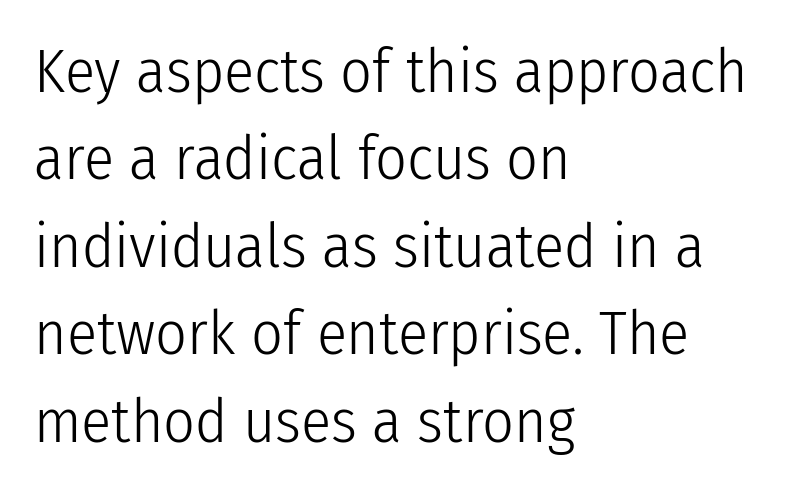
{"serif": "no", "italic": "no", "bold": "no", "weight": "light", "width": "condensed", "stroke_contrast": "low", "x_height": "medium", "monospaced": "no", "underline": "no", "align": "left", "line_spacing": "normal", "line_spacing_ratio": 1.41, "letter_spacing": "normal", "letter_spacing_em": 0.0, "glyph_px": 62}
